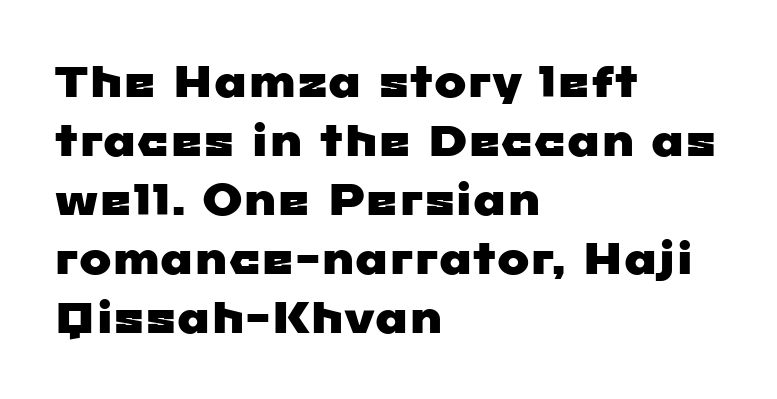
Does the type have serifs? No, each stem ends abruptly. A normal amount of white space separates one row of letters from the next. Notice how the passage keeps a crisp vertical edge on the left only. Each letter keeps its own natural width here, so spacing adapts to shape. Caption: standard tracking, unaltered. The strip under each line holds only bare page.
